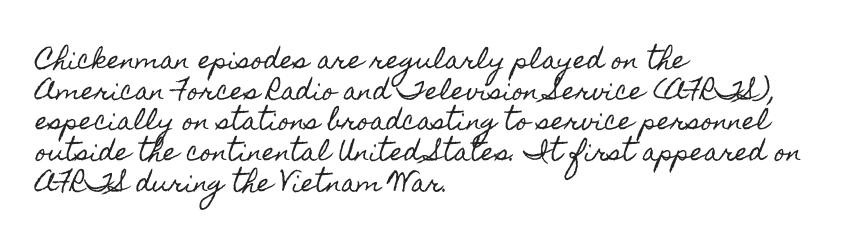
These lines stack with their left ends in a neat column. This sample uses plain, unmodified letter spacing. Rows of type keep a routine distance in the vertical direction. The glyphs are unaccompanied by any horizontal stroke below them.
